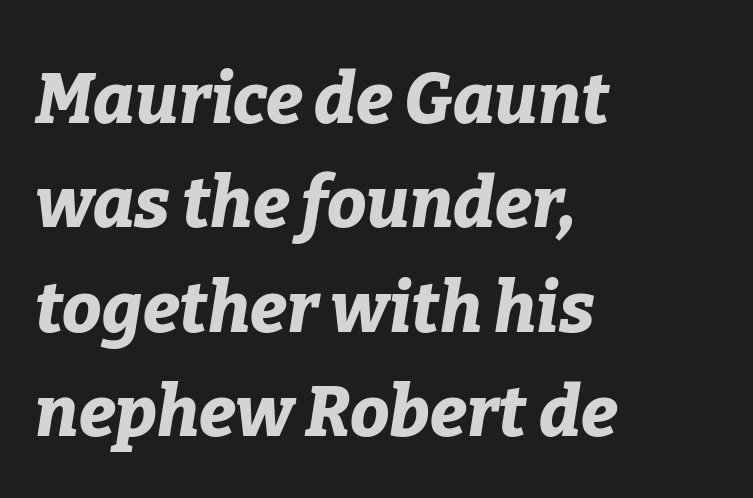
Q: Is the text bold? A: Yes.
Q: Is the text italic (slanted)? A: Yes, it leans right by about 9 degrees.
Q: Is the text underlined? A: No.
Q: How is the paragraph aligned? A: Left-aligned.
Q: Is the spacing between letters normal or unusually wide? A: Normal.
Q: Is the spacing between lines tight, normal or loose? A: Normal.
Q: Width (condensed, normal, or wide)? A: Normal.
Q: Stroke contrast? A: Low.
Q: x-height? A: Medium.
Q: Monospaced? A: No.
